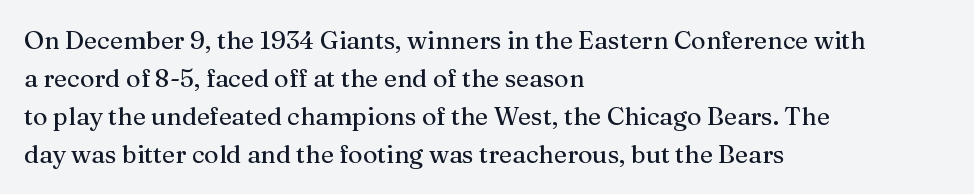
The image shows 25 px text type, upright; set left-aligned, normal line spacing (1.52x), normal letter spacing, not underlined.
